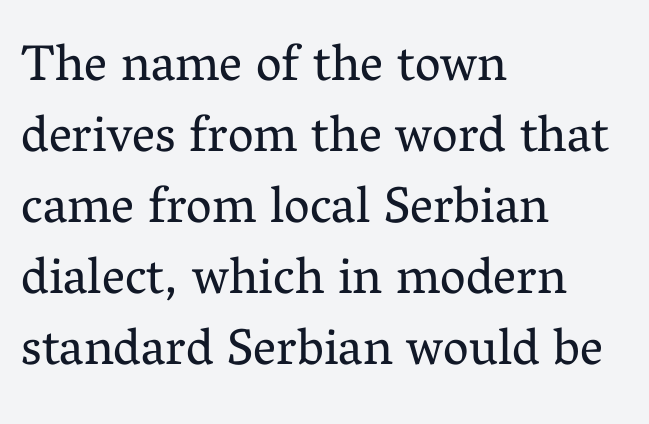
Heaviness? Minimal to ordinary, like unemphasized prose. Nothing unusual about the tracking: characters are spaced as the font intends. This is the regular roman posture of the typeface. These lines are rendered in a variable-pitch font.
